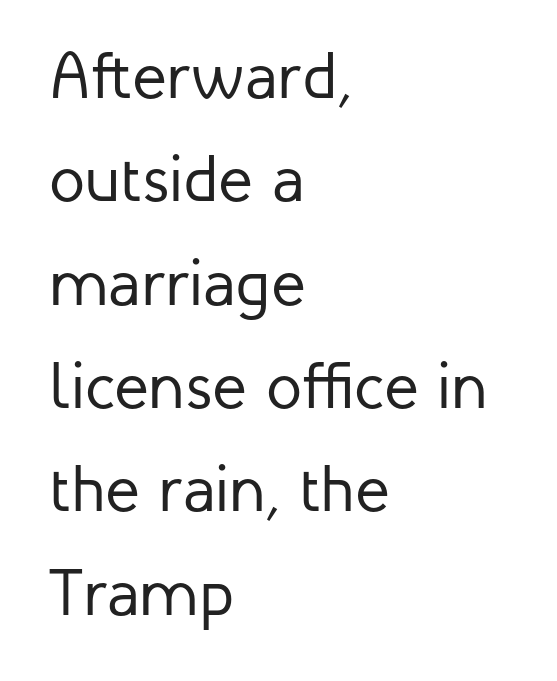
Q: Is the text bold? A: No.
Q: Is the text italic (slanted)? A: No, it is upright.
Q: Is the typeface a serif or a sans-serif typeface? A: Sans-serif.
Q: Is the text underlined? A: No.
Q: How is the paragraph aligned? A: Left-aligned.
Q: Is the spacing between letters normal or unusually wide? A: Normal.
Q: Is the spacing between lines tight, normal or loose? A: Normal.
Q: Width (condensed, normal, or wide)? A: Normal.
Q: Stroke contrast? A: Low.
Q: x-height? A: Medium.
Q: Monospaced? A: No.
